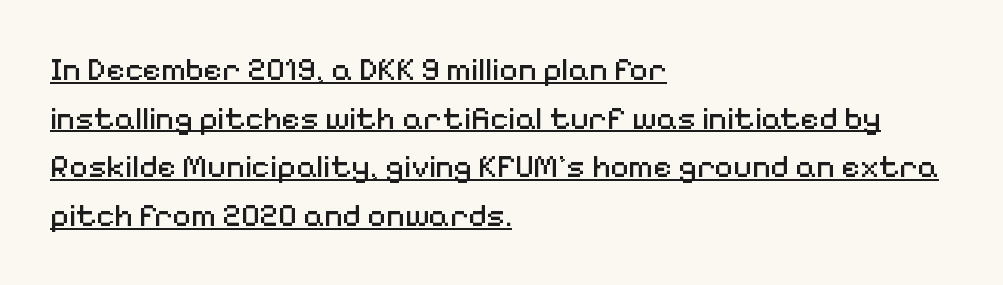
Q: Is the text bold? A: No.
Q: Is the text italic (slanted)? A: No, it is upright.
Q: Is the typeface a serif or a sans-serif typeface? A: Sans-serif.
Q: Is the text underlined? A: Yes.
Q: How is the paragraph aligned? A: Left-aligned.
Q: Is the spacing between letters normal or unusually wide? A: Normal.
Q: Is the spacing between lines tight, normal or loose? A: Normal.
Q: Width (condensed, normal, or wide)? A: Normal.
Q: Stroke contrast? A: Medium.
Q: x-height? A: Medium.
Q: Monospaced? A: No.
